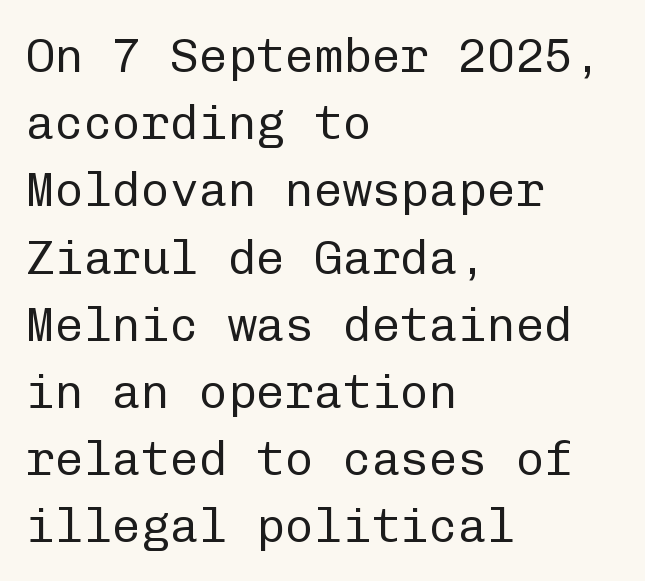
Teacher's note: observe the even left margin — that is flush-left alignment. Each new line begins a customary step beneath the previous one. Rendered with straight, roman letterforms. The type is set solid horizontally, with unmodified tracking. On a weight scale, this lands at 450 or below.
